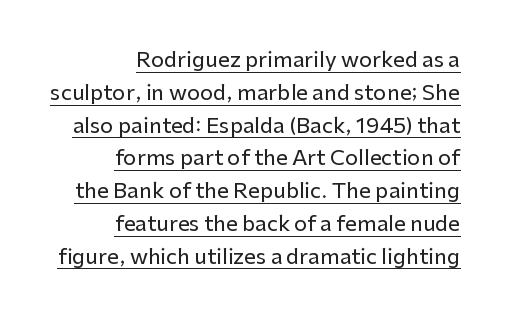
The image shows 21 px text type, upright; set right-aligned, normal line spacing (1.56x), normal letter spacing, underlined.
